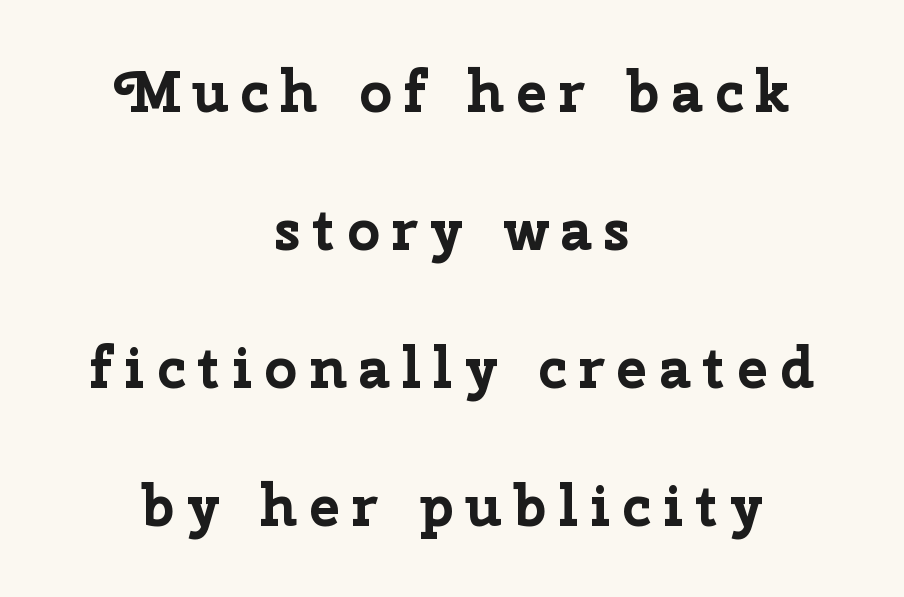
Q: Is the text bold? A: Yes.
Q: Is the text italic (slanted)? A: No, it is upright.
Q: Is the typeface a serif or a sans-serif typeface? A: Sans-serif.
Q: Is the text underlined? A: No.
Q: How is the paragraph aligned? A: Centered.
Q: Is the spacing between letters normal or unusually wide? A: Unusually wide.
Q: Is the spacing between lines tight, normal or loose? A: Loose.
Q: Width (condensed, normal, or wide)? A: Normal.
Q: Stroke contrast? A: Low.
Q: x-height? A: Medium.
Q: Monospaced? A: No.
